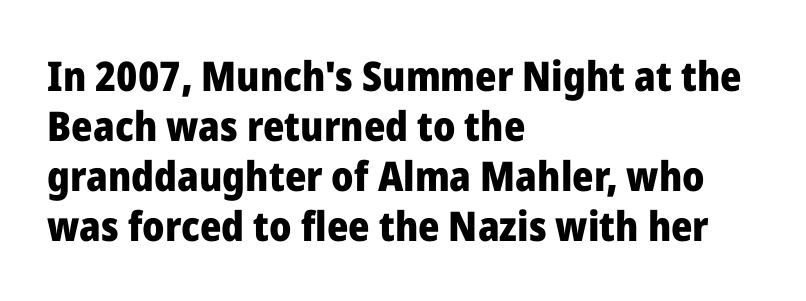
{"serif": "no", "italic": "no", "bold": "yes", "weight": "heavy", "width": "normal", "stroke_contrast": "low", "x_height": "medium", "monospaced": "no", "underline": "no", "align": "left", "line_spacing_ratio": 1.22, "letter_spacing": "normal", "letter_spacing_em": 0.0, "glyph_px": 41}
